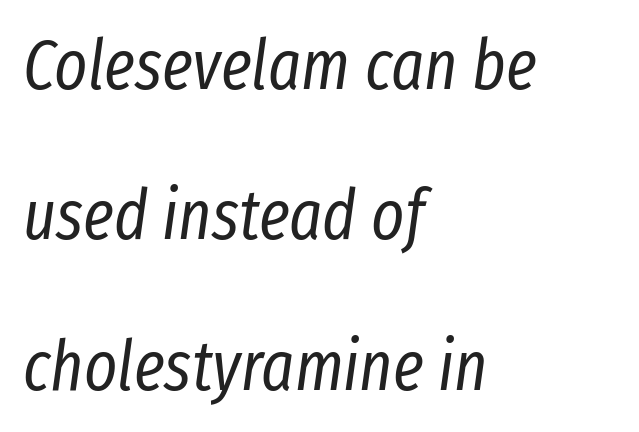
The image shows 70 px regular-weight, condensed type, italic (leaning right); set left-aligned, loose line spacing (2.15x), normal letter spacing, not underlined; low stroke contrast and a medium x-height.
